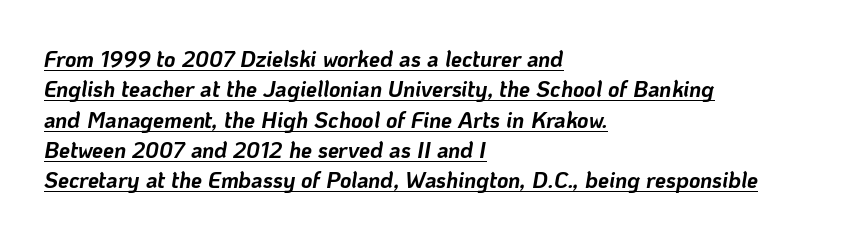
{"italic": "yes", "lean": "right", "slant_degrees": 10, "bold": "yes", "underline": "yes", "align": "left", "line_spacing": "normal", "line_spacing_ratio": 1.38, "letter_spacing": "normal", "letter_spacing_em": 0.0, "glyph_px": 22}
